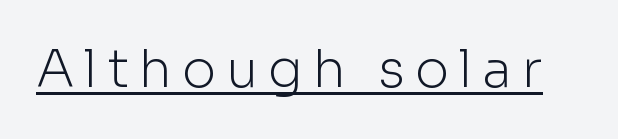
Q: Is the text bold? A: No.
Q: Is the text italic (slanted)? A: No, it is upright.
Q: Is the typeface a serif or a sans-serif typeface? A: Sans-serif.
Q: Is the text underlined? A: Yes.
Q: Width (condensed, normal, or wide)? A: Normal.
Q: Stroke contrast? A: Low.
Q: x-height? A: Medium.
Q: Monospaced? A: No.
